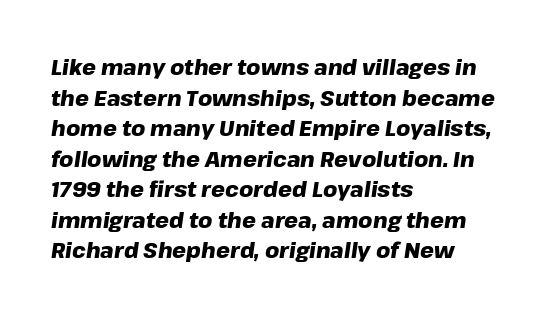
Q: Is the text bold? A: Yes.
Q: Is the text italic (slanted)? A: Yes, it leans right by about 8 degrees.
Q: Is the text underlined? A: No.
Q: How is the paragraph aligned? A: Left-aligned.
Q: Is the spacing between letters normal or unusually wide? A: Normal.
Q: Is the spacing between lines tight, normal or loose? A: Normal.
